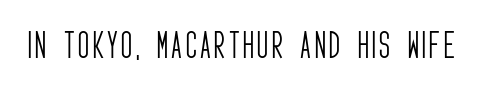
Q: Is the text bold? A: No.
Q: Is the text italic (slanted)? A: No, it is upright.
Q: Is the typeface a serif or a sans-serif typeface? A: Sans-serif.
Q: Is the text underlined? A: No.
Q: Width (condensed, normal, or wide)? A: Condensed.
Q: Stroke contrast? A: Low.
Q: x-height? A: Large.
Q: Monospaced? A: No.
